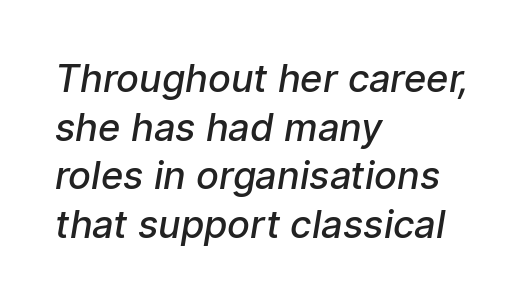
{"serif": "no", "bold": "semi", "weight": "semibold", "width": "normal", "stroke_contrast": "low", "x_height": "medium", "monospaced": "no", "underline": "no", "align": "left", "line_spacing": "normal", "line_spacing_ratio": 1.28, "letter_spacing": "normal", "letter_spacing_em": 0.0, "glyph_px": 38}
